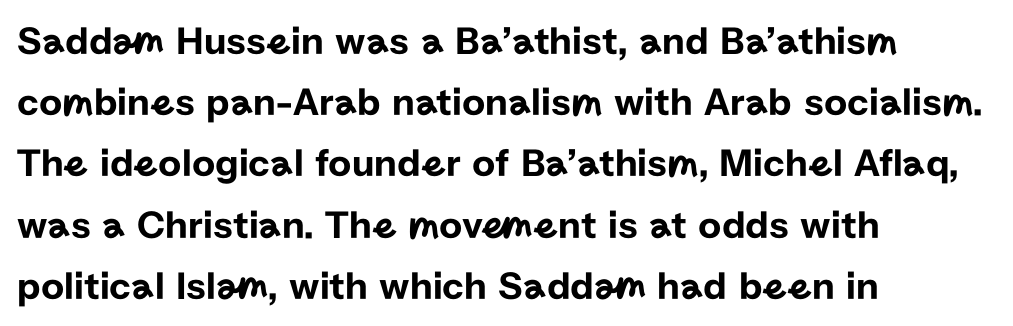
The image shows 40 px sans-serif type, upright; set left-aligned, normal line spacing (1.53x), normal letter spacing, not underlined; low stroke contrast and a medium x-height.
